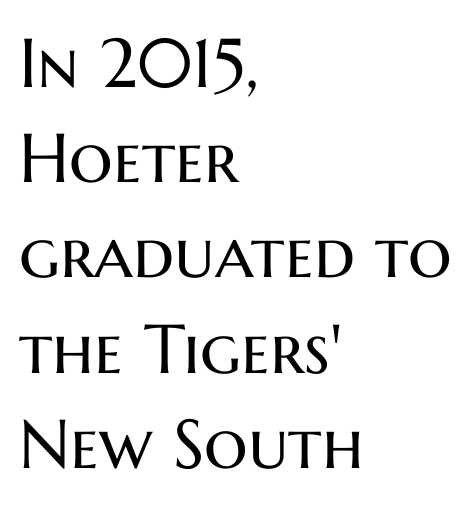
The image shows 69 px regular-weight sans-serif type, upright; set left-aligned, normal line spacing (1.38x), normal letter spacing, not underlined; medium stroke contrast and a medium x-height.
